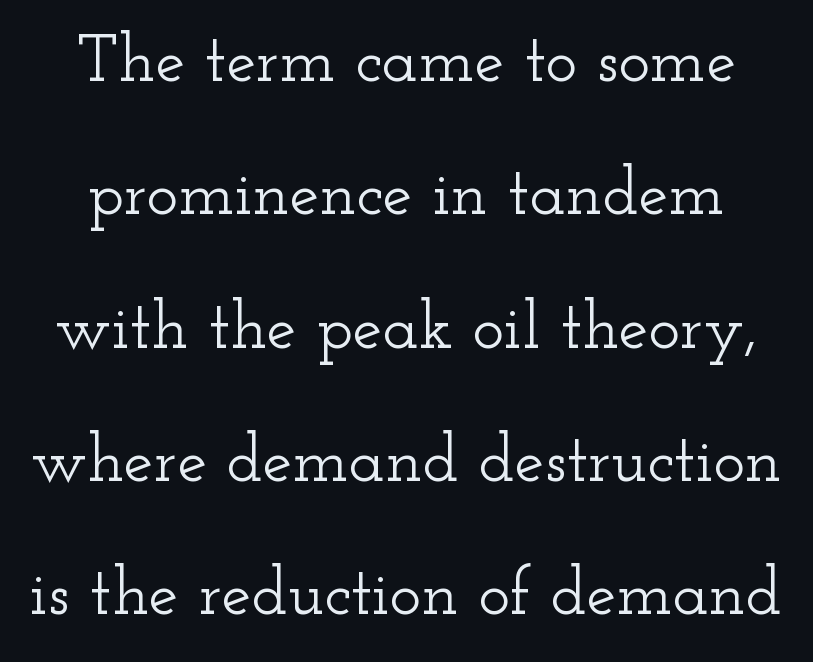
Q: Is the text italic (slanted)? A: No, it is upright.
Q: Is the typeface a serif or a sans-serif typeface? A: Serif.
Q: Is the text underlined? A: No.
Q: Is the spacing between letters normal or unusually wide? A: Normal.
Q: Is the spacing between lines tight, normal or loose? A: Loose.
Q: Width (condensed, normal, or wide)? A: Wide.
Q: Stroke contrast? A: Low.
Q: x-height? A: Small.
Q: Monospaced? A: No.
